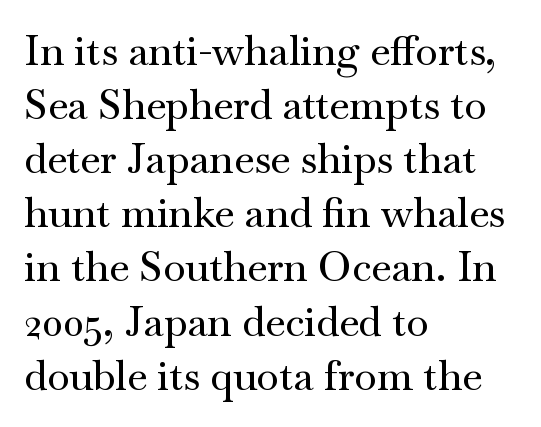
The passage shown is typed in a proportional face where columns would drift. The lettering holds an erect, upright posture throughout. This rendering employs a face with finishing strokes, i.e., a serif. Line starts are locked; line ends wander.
